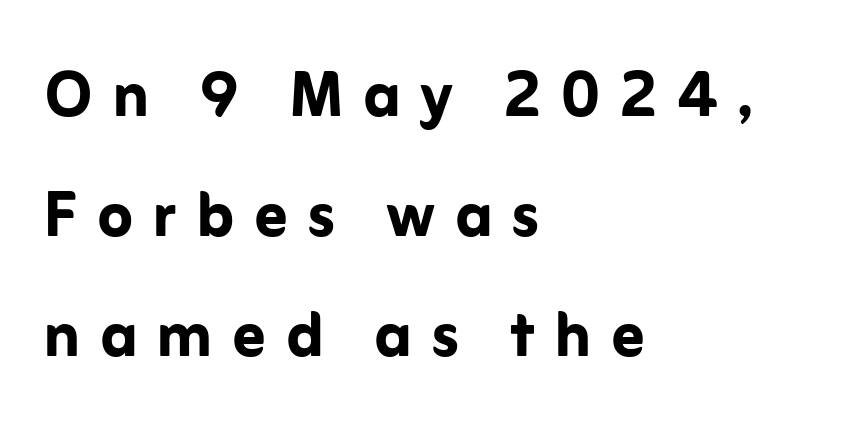
{"serif": "no", "italic": "no", "bold": "yes", "weight": "semibold", "width": "normal", "stroke_contrast": "low", "x_height": "medium", "monospaced": "no", "underline": "no", "align": "left", "line_spacing": "normal", "line_spacing_ratio": 1.5, "letter_spacing": "wide", "letter_spacing_em": 0.25, "glyph_px": 80}
